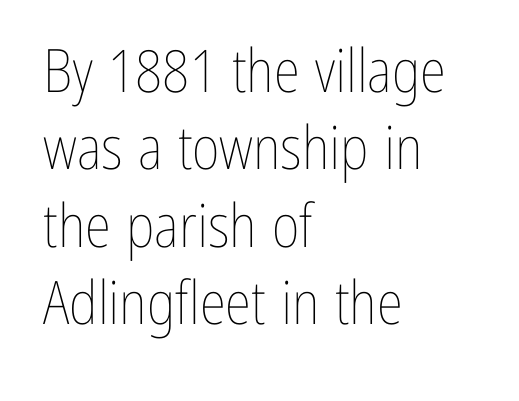
Q: Is the text bold? A: No.
Q: Is the text italic (slanted)? A: No, it is upright.
Q: Is the text underlined? A: No.
Q: How is the paragraph aligned? A: Left-aligned.
Q: Is the spacing between letters normal or unusually wide? A: Normal.
Q: Is the spacing between lines tight, normal or loose? A: Normal.
Q: Width (condensed, normal, or wide)? A: Condensed.
Q: Stroke contrast? A: Low.
Q: x-height? A: Medium.
Q: Monospaced? A: No.
